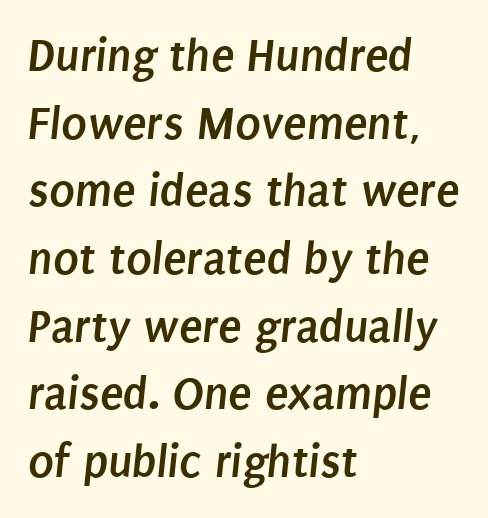
The image shows 48 px semibold, condensed sans-serif type; set left-aligned, normal line spacing (1.41x), normal letter spacing, not underlined; low stroke contrast and a large x-height.
